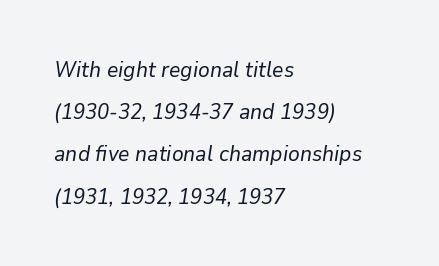
Does extra space separate the letters? No, they use regular spacing. This is not heavy type; no bold has been used. A typesetter would mark this as italic. Teacher's note: observe the even left margin — that is flush-left alignment.
